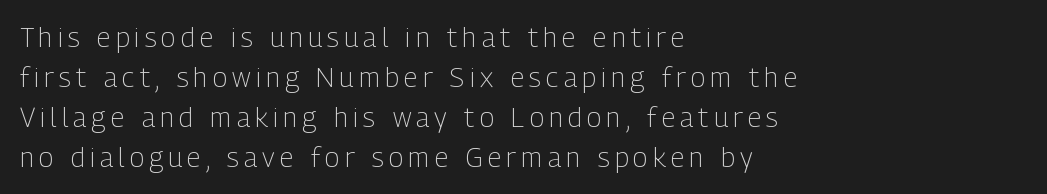
The image shows 27 px text type, upright; set left-aligned, normal line spacing (1.48x), not underlined.
